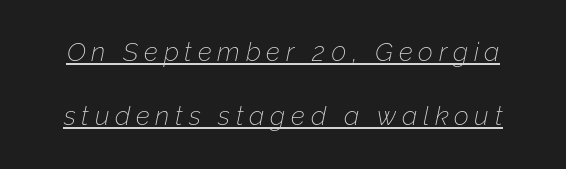
Does the leading feel generous? Absolutely, it's lavish. You can see a thin bar hugging the bottom of the glyphs. The gaps between neighbouring characters are conspicuously large. The font's italic variant was chosen for this text. No heavy texture on the line: the type isn't bold.
